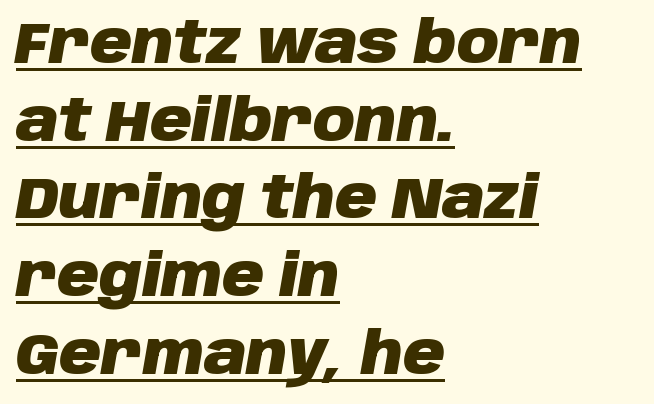
The image shows 58 px heavy type, italic (leaning right); set left-aligned, normal line spacing (1.34x), normal letter spacing, underlined; low stroke contrast and a large x-height.
